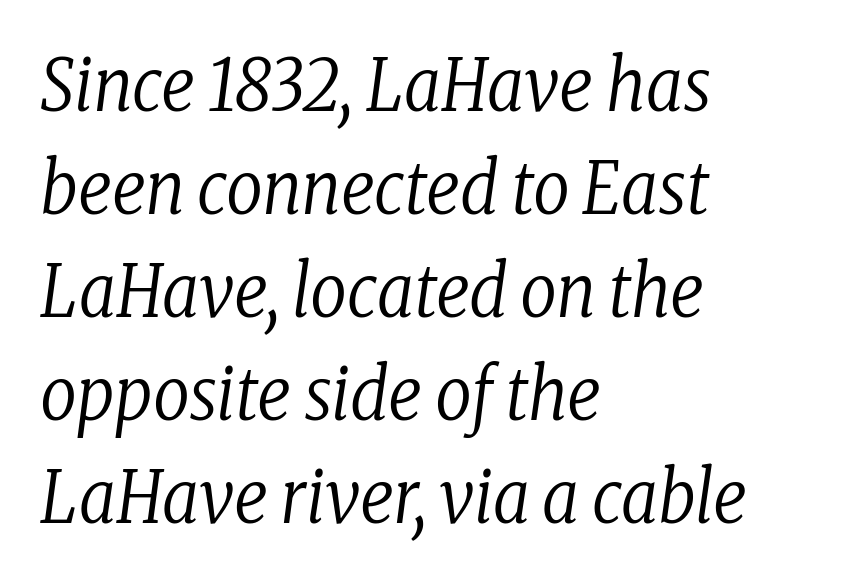
Classification — serif. Caption: standard tracking, unaltered. Plain, unruled lines of type. Summary of weight: not heavy and not bold. Where is the straight margin? On the left.
